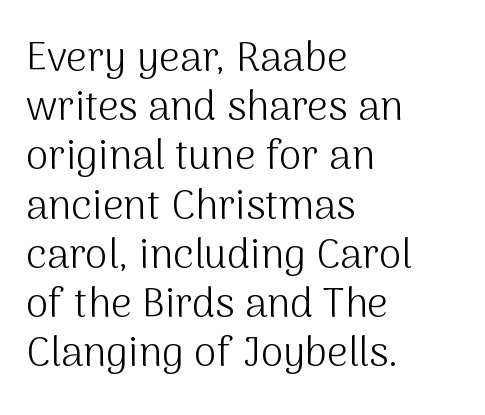
Q: Is the text bold? A: No.
Q: Is the text italic (slanted)? A: No, it is upright.
Q: Is the typeface a serif or a sans-serif typeface? A: Sans-serif.
Q: Is the text underlined? A: No.
Q: How is the paragraph aligned? A: Left-aligned.
Q: Is the spacing between letters normal or unusually wide? A: Normal.
Q: Width (condensed, normal, or wide)? A: Normal.
Q: Stroke contrast? A: Medium.
Q: x-height? A: Medium.
Q: Monospaced? A: No.
